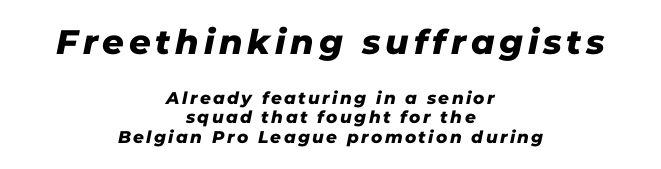
{"serif": "no", "width": "normal", "stroke_contrast": "low", "x_height": "medium", "monospaced": "no", "underline": "no", "align": "center", "line_spacing": "tight", "line_spacing_ratio": 1.14, "larger_block": "first", "size_ratio": 2.0, "glyph_px": 34}
